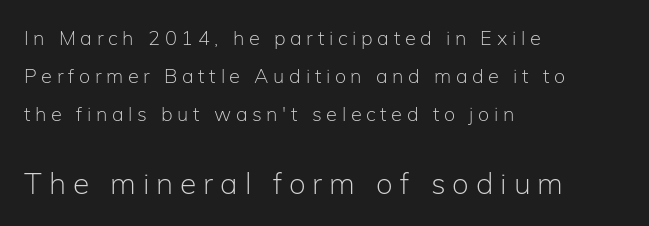
Q: Is the text bold? A: No.
Q: Is the text italic (slanted)? A: No, it is upright.
Q: Is the typeface a serif or a sans-serif typeface? A: Sans-serif.
Q: Is the text underlined? A: No.
Q: How is the paragraph aligned? A: Left-aligned.
Q: Is the spacing between letters normal or unusually wide? A: Unusually wide.
Q: Is the spacing between lines tight, normal or loose? A: Loose.
Q: Which block of text is set in a larger size, the first (top) or the second (bottom)? A: The second (bottom) one.
Q: Width (condensed, normal, or wide)? A: Normal.
Q: Stroke contrast? A: Low.
Q: x-height? A: Medium.
Q: Monospaced? A: No.
